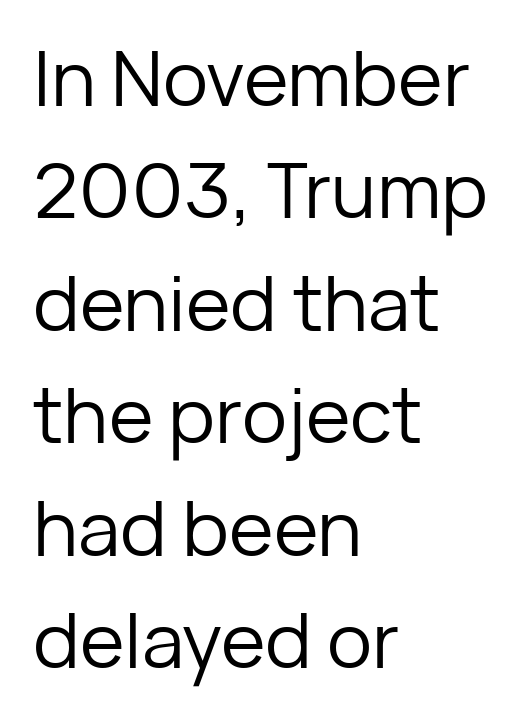
{"serif": "no", "italic": "no", "bold": "no", "weight": "regular", "width": "normal", "stroke_contrast": "low", "x_height": "medium", "monospaced": "no", "underline": "no", "align": "left", "line_spacing": "normal", "line_spacing_ratio": 1.48, "letter_spacing": "normal", "letter_spacing_em": 0.0, "glyph_px": 76}
